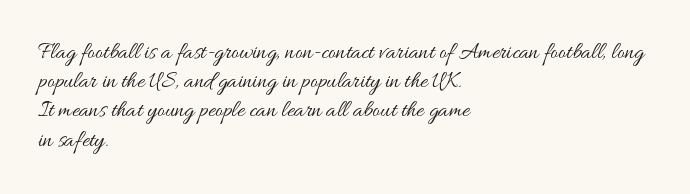
{"bold": "no", "underline": "no", "align": "left", "line_spacing": "normal", "line_spacing_ratio": 1.27, "letter_spacing": "normal", "letter_spacing_em": 0.0, "glyph_px": 23}
